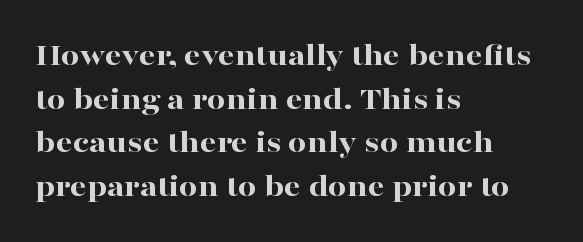
Q: Is the text bold? A: Yes.
Q: Is the text italic (slanted)? A: No, it is upright.
Q: Is the typeface a serif or a sans-serif typeface? A: Serif.
Q: Is the text underlined? A: No.
Q: How is the paragraph aligned? A: Left-aligned.
Q: Is the spacing between letters normal or unusually wide? A: Normal.
Q: Is the spacing between lines tight, normal or loose? A: Normal.
Q: Width (condensed, normal, or wide)? A: Wide.
Q: Stroke contrast? A: High.
Q: x-height? A: Medium.
Q: Monospaced? A: No.
